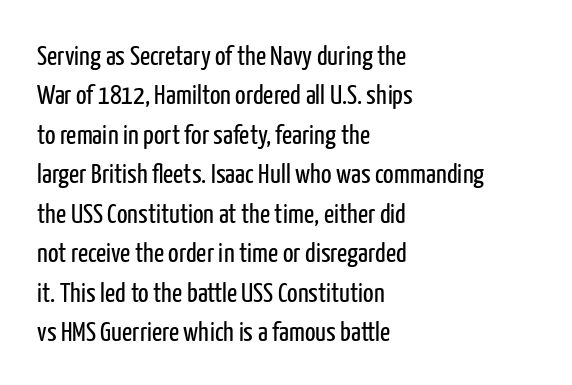
The image shows 28 px regular-weight, condensed sans-serif type, upright; set left-aligned, normal line spacing (1.41x), normal letter spacing, not underlined; low stroke contrast and a medium x-height.
